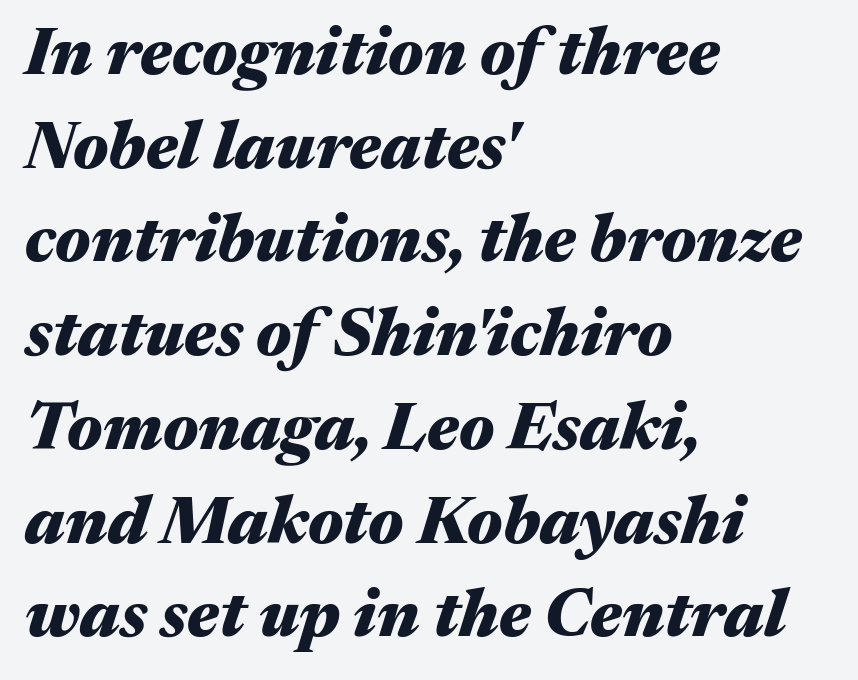
Q: Is the text bold? A: Yes.
Q: Is the text italic (slanted)? A: Yes, it leans right by about 17 degrees.
Q: Is the text underlined? A: No.
Q: How is the paragraph aligned? A: Left-aligned.
Q: Is the spacing between letters normal or unusually wide? A: Normal.
Q: Is the spacing between lines tight, normal or loose? A: Normal.
Q: Width (condensed, normal, or wide)? A: Wide.
Q: Stroke contrast? A: Medium.
Q: x-height? A: Medium.
Q: Monospaced? A: No.
